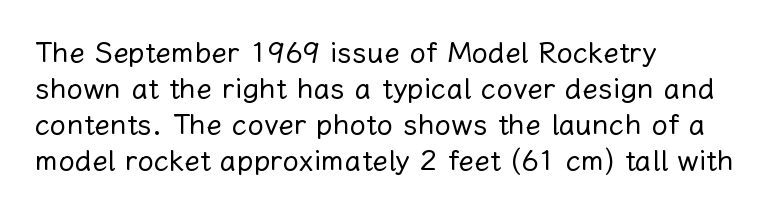
{"italic": "no", "bold": "no", "weight": "regular", "width": "normal", "stroke_contrast": "low", "x_height": "medium", "monospaced": "no", "underline": "no", "align": "left", "line_spacing_ratio": 1.24, "letter_spacing": "normal", "letter_spacing_em": 0.0, "glyph_px": 29}
